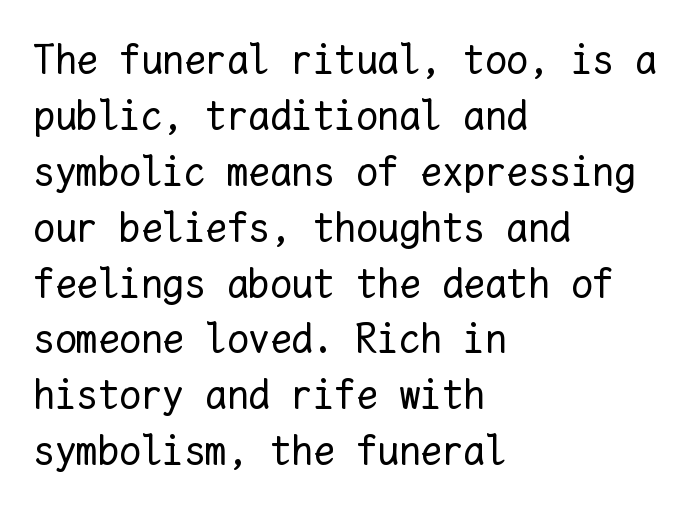
The image shows 43 px regular-weight type, upright, monospaced; set left-aligned, normal line spacing (1.3x), normal letter spacing, not underlined; low stroke contrast and a medium x-height.
